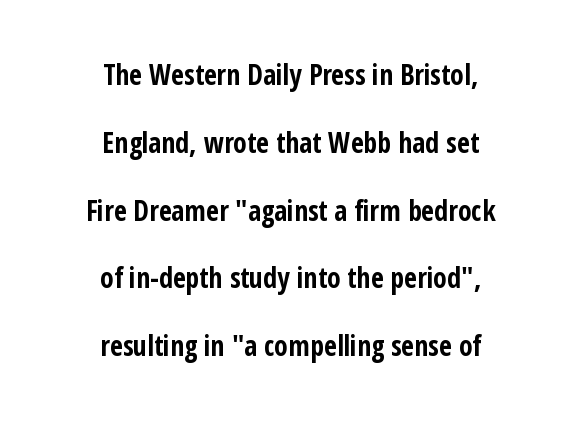
The image shows 28 px bold, condensed sans-serif type, upright; set centered, loose line spacing (2.42x), normal letter spacing, not underlined; low stroke contrast and a medium x-height.
